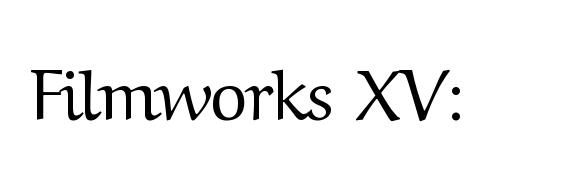
Tracking here is standard; glyphs follow each other at the usual distance. Designer's note — italics off, roman on. Check under the words: just untouched page. No letter is thick-stroked: the sample isn't bold.
